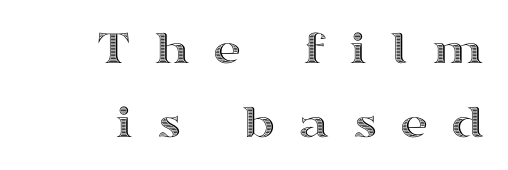
Q: Is the text italic (slanted)? A: No, it is upright.
Q: Is the text underlined? A: No.
Q: How is the paragraph aligned? A: Right-aligned.
Q: Is the spacing between letters normal or unusually wide? A: Unusually wide.
Q: Is the spacing between lines tight, normal or loose? A: Normal.
Q: Width (condensed, normal, or wide)? A: Wide.
Q: x-height? A: Medium.
Q: Monospaced? A: No.
